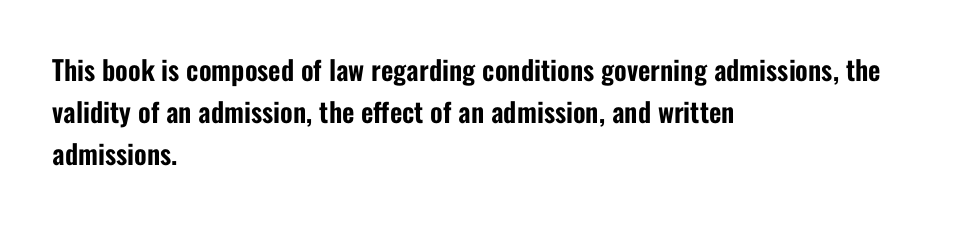
{"italic": "no", "underline": "no", "align": "left", "line_spacing": "normal", "line_spacing_ratio": 1.56, "letter_spacing": "normal", "letter_spacing_em": 0.0, "glyph_px": 27}
